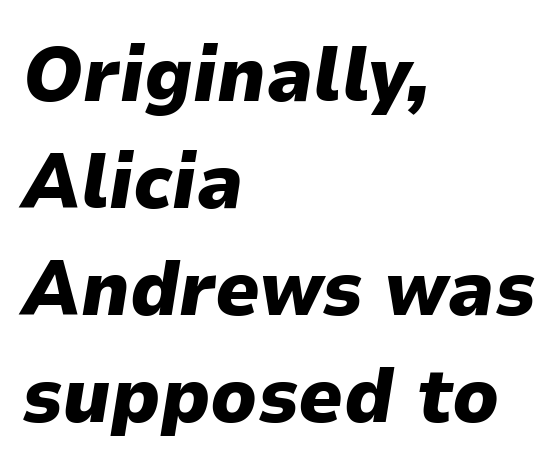
Characters are canted at an angle relative to the baseline's perpendicular. Caption: standard tracking, unaltered. Looks like regular typesetting: each glyph gets only the width it needs. Check the space under the baseline: it is left empty.
